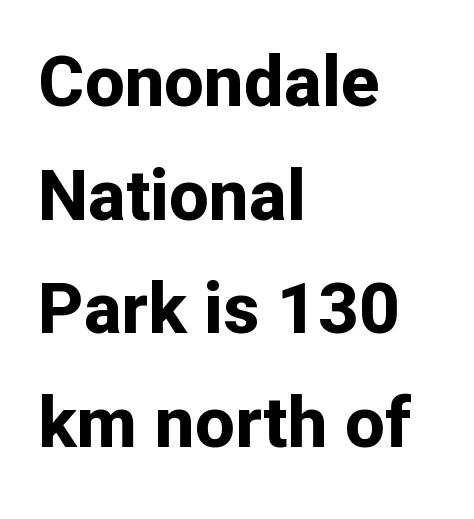
{"serif": "no", "italic": "no", "bold": "yes", "weight": "bold", "width": "normal", "stroke_contrast": "low", "x_height": "medium", "monospaced": "no", "underline": "no", "align": "left", "line_spacing": "normal", "line_spacing_ratio": 1.6, "letter_spacing": "normal", "letter_spacing_em": 0.0, "glyph_px": 71}
